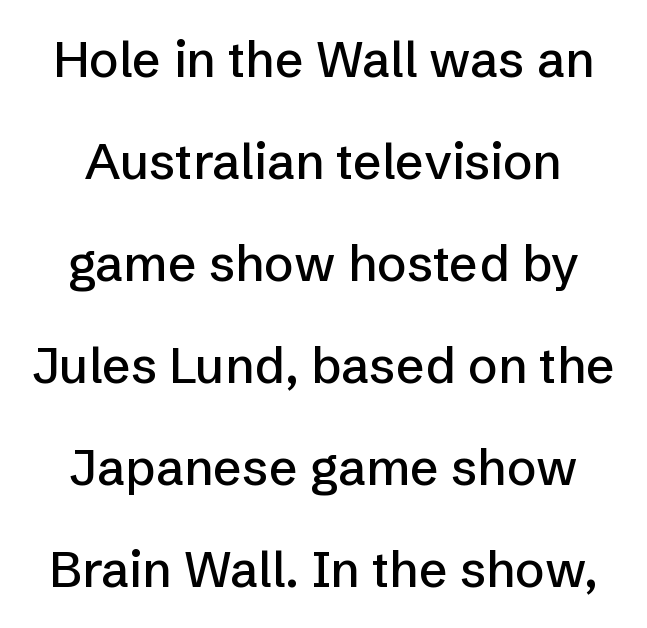
{"serif": "no", "italic": "no", "width": "normal", "stroke_contrast": "low", "x_height": "medium", "monospaced": "no", "underline": "no", "line_spacing": "loose", "line_spacing_ratio": 2.04, "letter_spacing": "normal", "letter_spacing_em": 0.0, "glyph_px": 50}
